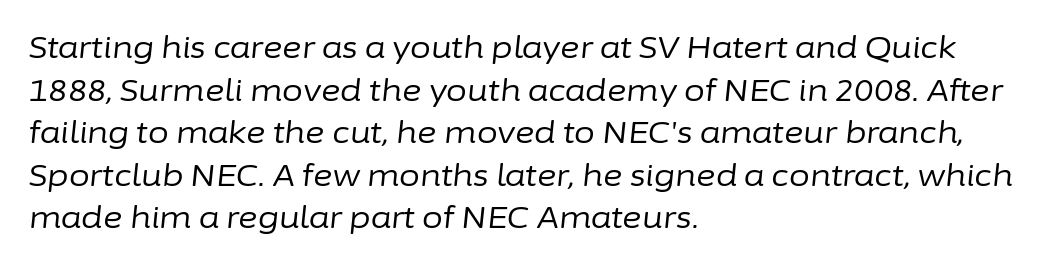
{"italic": "yes", "lean": "right", "slant_degrees": 6, "bold": "no", "weight": "regular", "width": "normal", "stroke_contrast": "low", "x_height": "medium", "monospaced": "no", "underline": "no", "align": "left", "line_spacing": "normal", "line_spacing_ratio": 1.42, "letter_spacing": "normal", "letter_spacing_em": 0.0, "glyph_px": 30}
